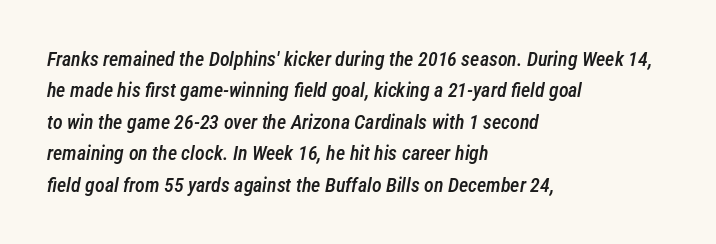
Look at the stroke-to-counter ratio: somewhat heavy, a semibold. The space directly below the letters is spotless. The passage shown leans; its letterforms are oblique. Honestly, the letter spacing is just normal — you wouldn't notice it. Every row of glyphs begins at an identical x-position on the left.
